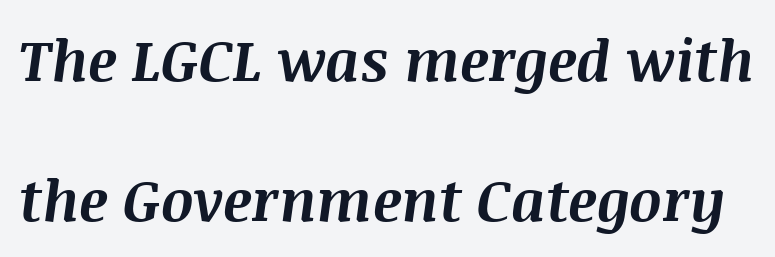
Q: Is the text bold? A: Yes.
Q: Is the text italic (slanted)? A: Yes, it leans right by about 8 degrees.
Q: Is the text underlined? A: No.
Q: Is the spacing between letters normal or unusually wide? A: Normal.
Q: Is the spacing between lines tight, normal or loose? A: Loose.
Q: Width (condensed, normal, or wide)? A: Normal.
Q: Stroke contrast? A: Medium.
Q: x-height? A: Large.
Q: Monospaced? A: No.
